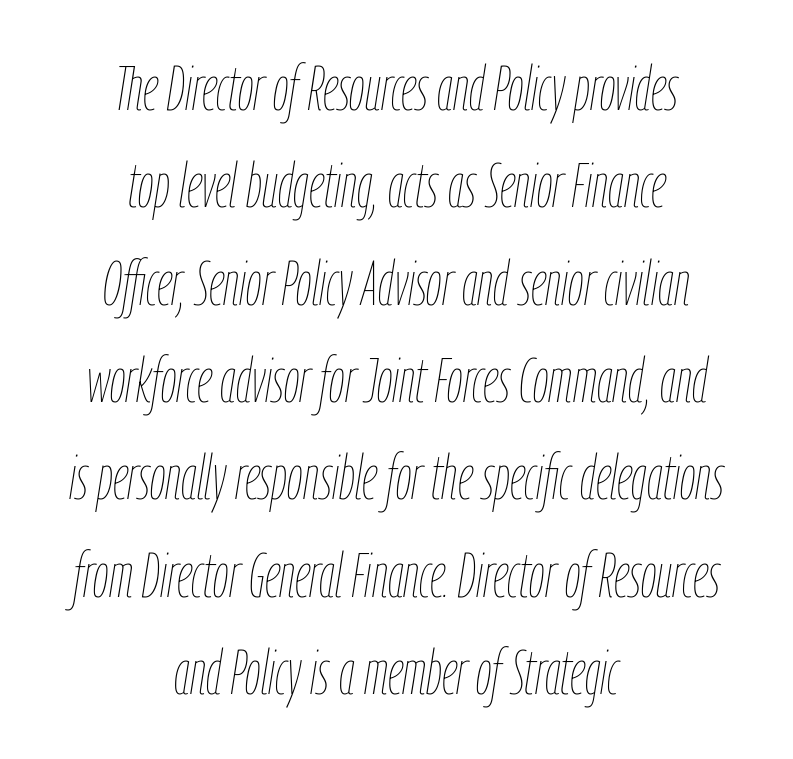
The image shows 62 px thin, condensed type, italic (leaning right); set centered, normal line spacing (1.57x), normal letter spacing, not underlined; low stroke contrast and a medium x-height.
